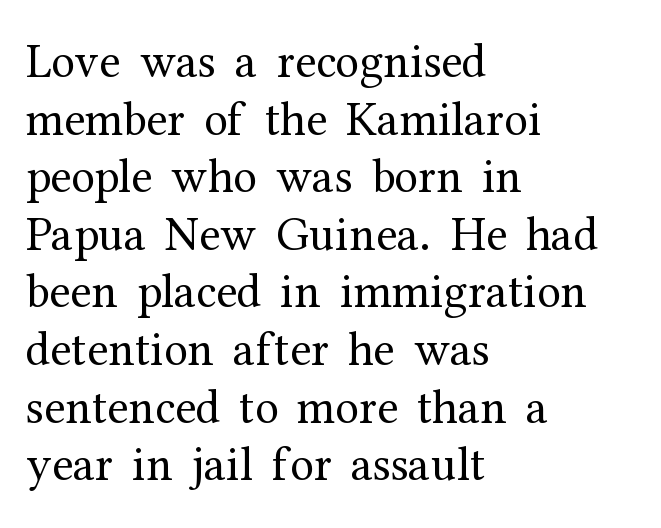
Inter-character spacing is left at the font's built-in metrics. The strokes carry an ordinary text weight at most. Every character sits straight up, as roman type does. The compositor pushed each line to the left boundary.
